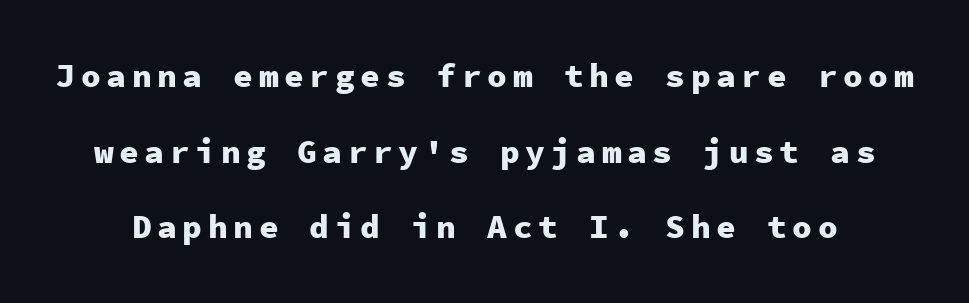
Q: Is the text bold? A: Yes.
Q: Is the text italic (slanted)? A: No, it is upright.
Q: Is the typeface a serif or a sans-serif typeface? A: Sans-serif.
Q: Is the text underlined? A: No.
Q: Is the spacing between lines tight, normal or loose? A: Loose.
Q: Width (condensed, normal, or wide)? A: Normal.
Q: Stroke contrast? A: Low.
Q: x-height? A: Medium.
Q: Monospaced? A: Yes.
